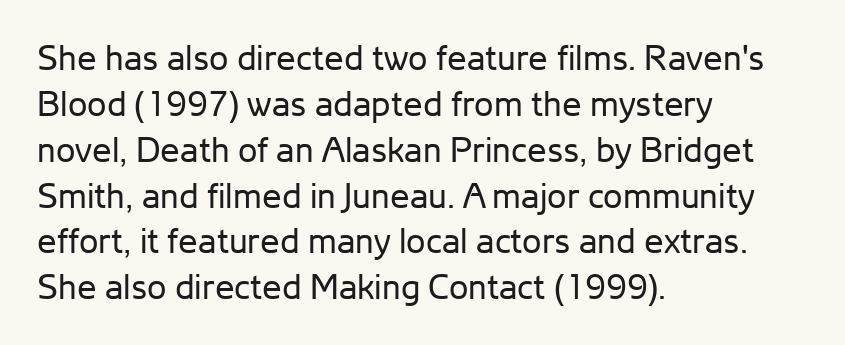
The image shows 35 px regular-weight sans-serif type, upright; set left-aligned, normal line spacing (1.31x), normal letter spacing, not underlined; low stroke contrast and a medium x-height.
